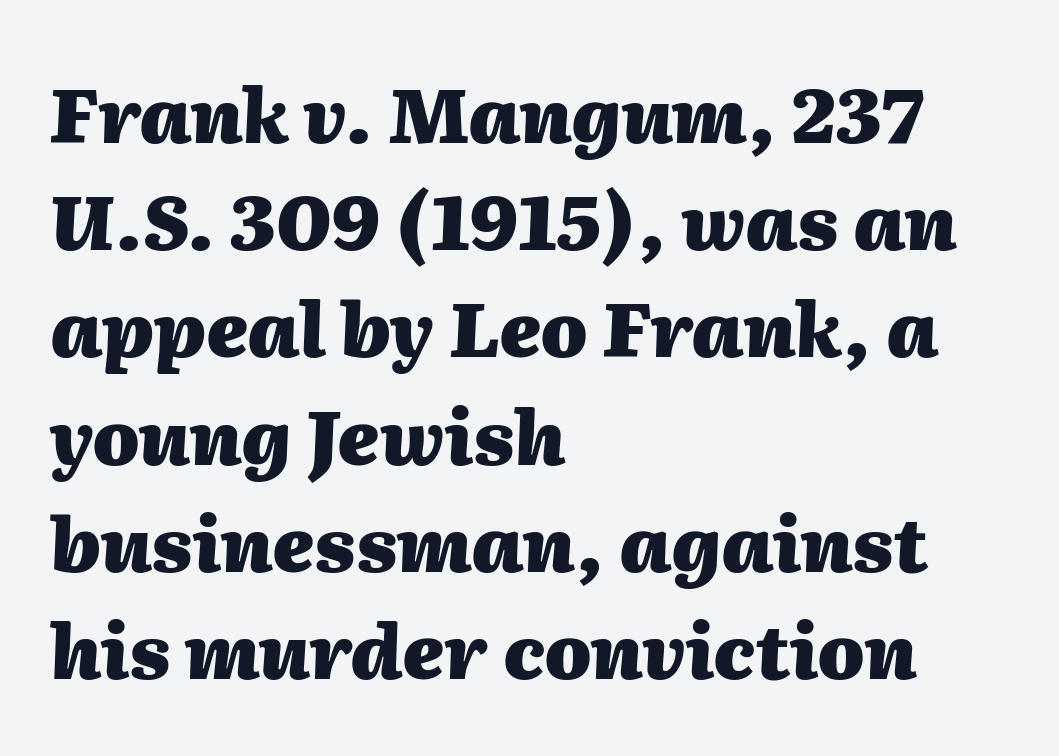
Each glyph is drawn with heavy, bold strokes. Where is the straight margin? On the left. Designer's note — italics engaged. In terms of leading, this rendering sits right in the middle. The foot of each line stays bare and open. Inter-character spacing is left at the font's built-in metrics.
